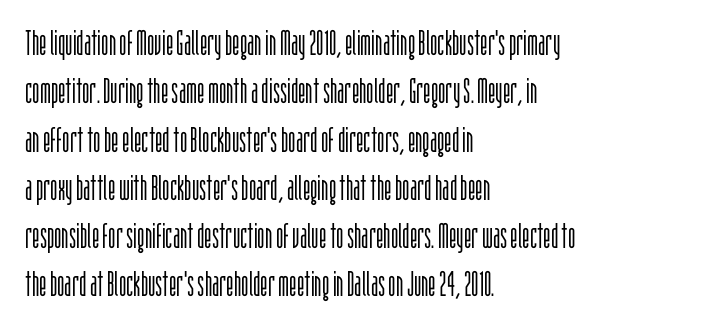
The passage shown is typeset with a sans-serif family. Here the designer chose a conventional face with non-uniform glyph widths. Does the copy run flush right? No — it runs flush left. Successive baselines arrive at the customary interval. Lines of text with bare space underneath. Heft: none added — not bold.
